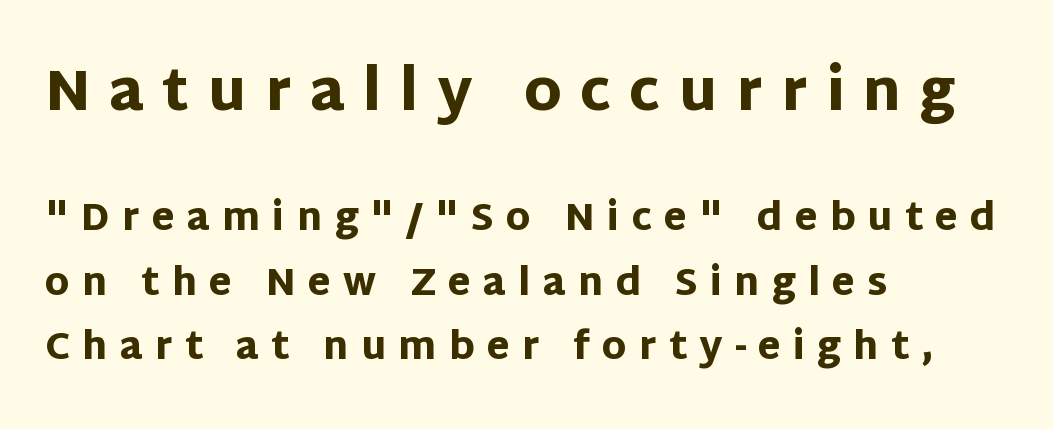
{"serif": "no", "italic": "no", "bold": "yes", "weight": "heavy", "width": "normal", "stroke_contrast": "low", "x_height": "large", "monospaced": "no", "underline": "no", "align": "left", "line_spacing_ratio": 1.74, "letter_spacing": "wide", "letter_spacing_em": 0.33, "larger_block": "first", "size_ratio": 1.51, "glyph_px": 56}
